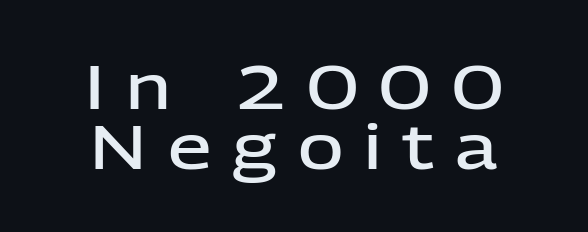
The image shows 62 px semibold sans-serif type, upright; set centered, tight line spacing (0.96x), unusually wide letter spacing (+0.34 em), not underlined; low stroke contrast and a medium x-height.
